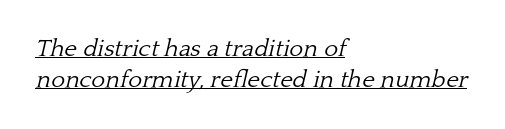
The image shows 24 px text type, italic (leaning right); set left-aligned, normal line spacing (1.29x), normal letter spacing, underlined.
